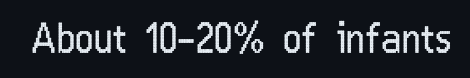
Stroke mass is kept to a normal reading level or below. Each letter keeps its own natural width here, so spacing adapts to shape. Honestly, there is no underline to notice here at all. The specimen reads as upright at a glance.
